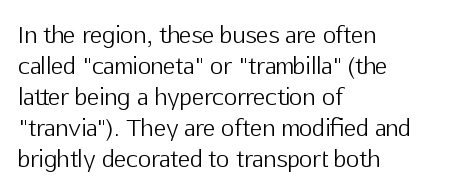
{"italic": "no", "bold": "no", "underline": "no", "align": "left", "line_spacing": "normal", "line_spacing_ratio": 1.35, "letter_spacing": "normal", "letter_spacing_em": 0.0, "glyph_px": 23}
